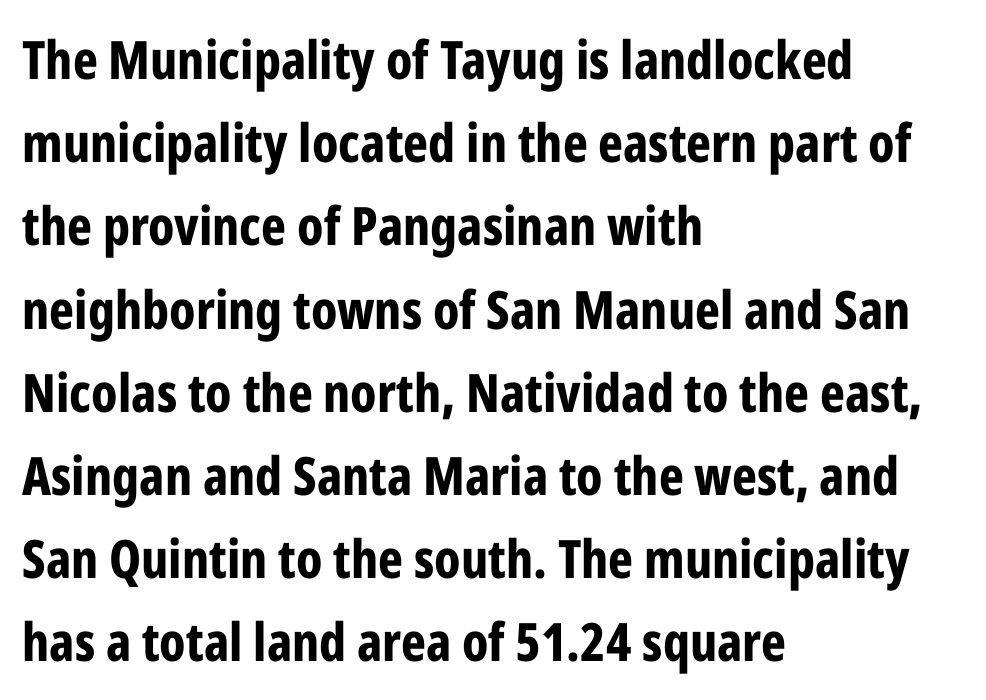
Is the block centered? No — it sits flush against the left margin. Standard letterfit; no display-style spreading of the glyphs. Looks like regular typesetting: each glyph gets only the width it needs. In terms of leading, this rendering sits right in the middle.
